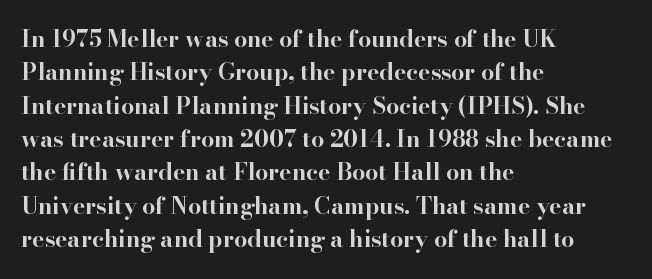
{"italic": "no", "bold": "yes", "underline": "no", "align": "left", "line_spacing": "normal", "line_spacing_ratio": 1.45, "letter_spacing": "normal", "letter_spacing_em": 0.0, "glyph_px": 23}
